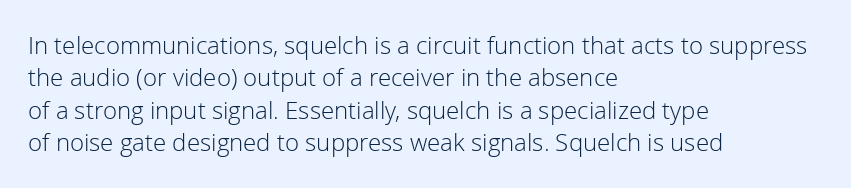
{"italic": "no", "bold": "no", "underline": "no", "align": "left", "line_spacing": "normal", "line_spacing_ratio": 1.35, "letter_spacing": "normal", "letter_spacing_em": 0.0, "glyph_px": 24}
